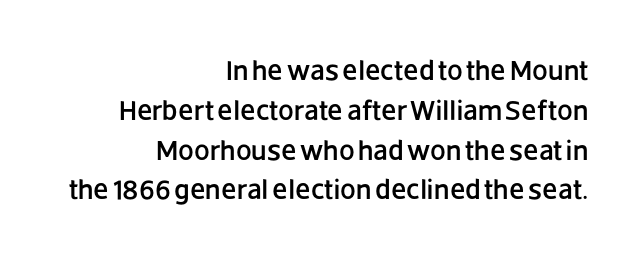
Q: Is the text italic (slanted)? A: No, it is upright.
Q: Is the typeface a serif or a sans-serif typeface? A: Sans-serif.
Q: Is the text underlined? A: No.
Q: How is the paragraph aligned? A: Right-aligned.
Q: Is the spacing between letters normal or unusually wide? A: Normal.
Q: Is the spacing between lines tight, normal or loose? A: Normal.
Q: Width (condensed, normal, or wide)? A: Normal.
Q: Stroke contrast? A: Low.
Q: x-height? A: Large.
Q: Monospaced? A: No.
